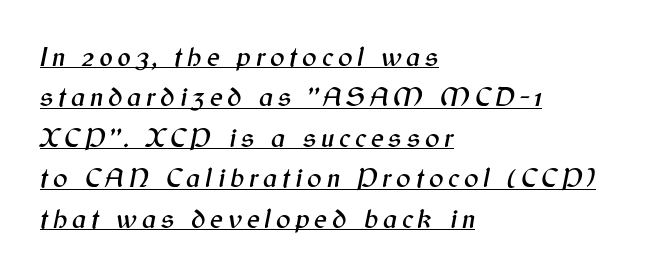
The image shows 27 px text type, italic (leaning right); set left-aligned, normal line spacing (1.5x), underlined.
